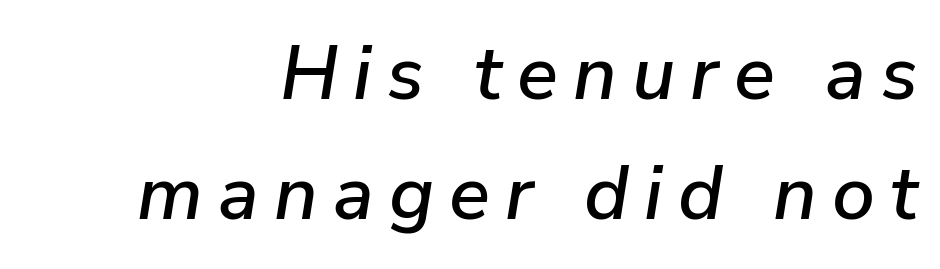
Baseline-to-baseline distance is the conventional proportion of letter height. Beneath every word, the page is bare. Substantial extra tracking has been applied to these lines. The face used here has a pronounced slope to its letters. The passage shown is typed in a proportional face where columns would drift.
